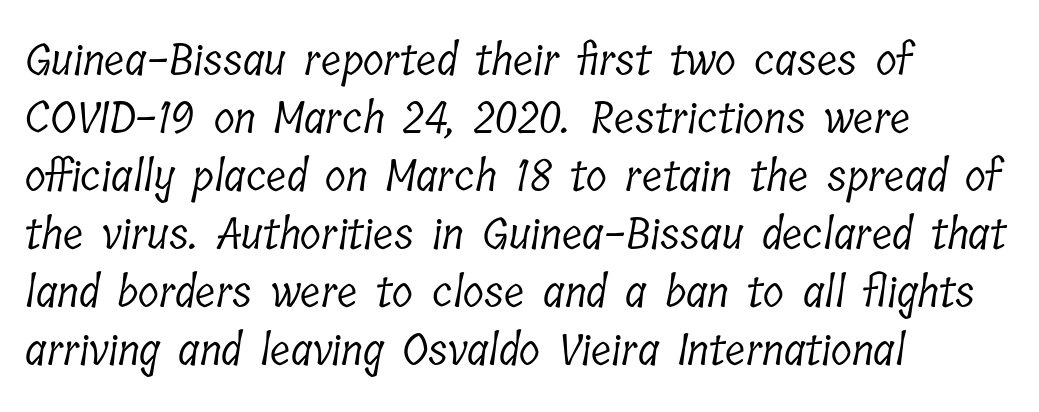
{"serif": "yes", "bold": "no", "weight": "light", "width": "condensed", "stroke_contrast": "low", "x_height": "medium", "monospaced": "no", "underline": "no", "align": "left", "line_spacing": "normal", "line_spacing_ratio": 1.35, "letter_spacing": "normal", "letter_spacing_em": 0.0, "glyph_px": 43}
